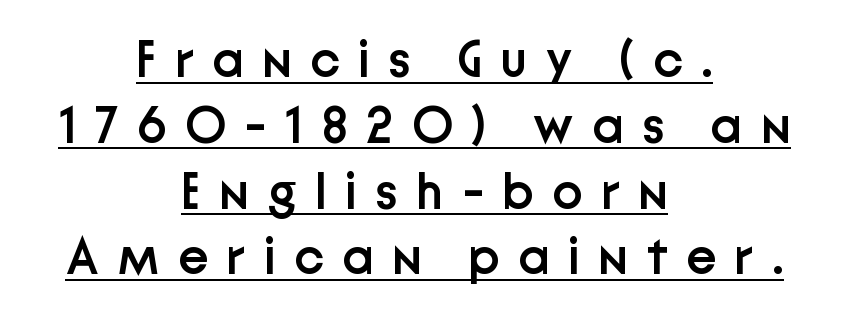
{"serif": "no", "italic": "no", "bold": "semi", "weight": "semibold", "width": "normal", "stroke_contrast": "low", "x_height": "medium", "monospaced": "no", "underline": "yes", "align": "center", "line_spacing": "normal", "line_spacing_ratio": 1.29, "letter_spacing": "wide", "letter_spacing_em": 0.36, "glyph_px": 51}
